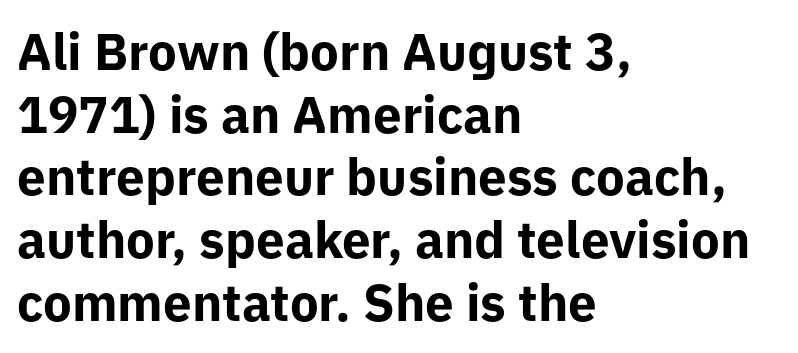
{"serif": "no", "italic": "no", "bold": "yes", "weight": "bold", "width": "normal", "stroke_contrast": "low", "x_height": "medium", "monospaced": "no", "underline": "no", "align": "left", "line_spacing_ratio": 1.23, "letter_spacing": "normal", "letter_spacing_em": 0.0, "glyph_px": 51}
